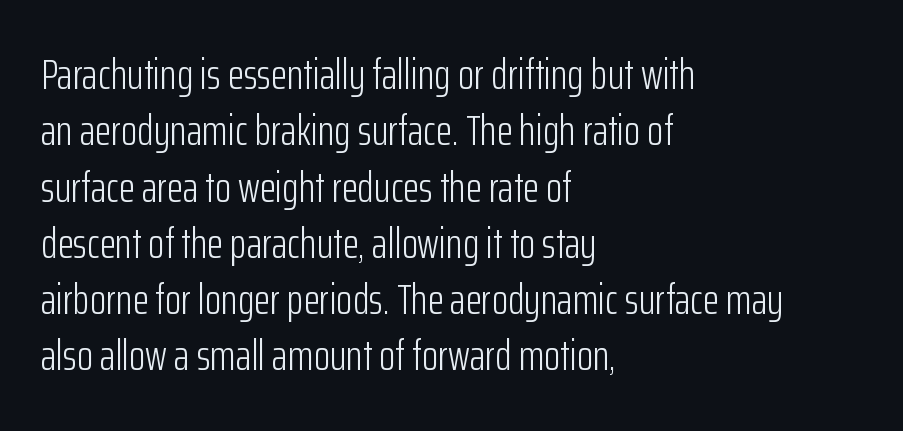
The image shows 42 px light, condensed sans-serif type, upright; set left-aligned, normal line spacing (1.34x), normal letter spacing, not underlined; low stroke contrast and a medium x-height.
